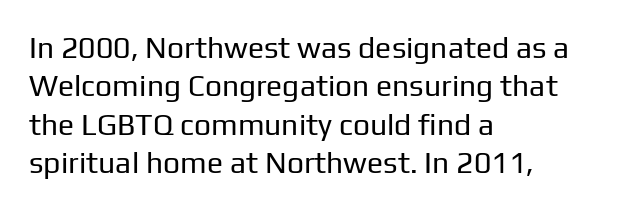
{"serif": "no", "italic": "no", "bold": "no", "weight": "regular", "width": "normal", "stroke_contrast": "low", "x_height": "medium", "monospaced": "no", "underline": "no", "align": "left", "line_spacing": "normal", "line_spacing_ratio": 1.28, "letter_spacing": "normal", "letter_spacing_em": 0.0, "glyph_px": 30}
